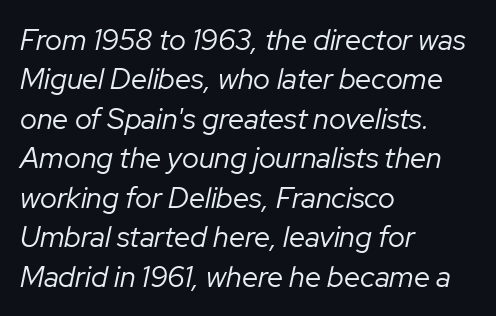
One-word summary of the alignment: left. Varying glyph widths throughout — classic text-font behaviour. Compared with a typical body face, this is equally light or lighter still. Is the type slanted? Yes — the strokes lean at a clear angle. Honestly, the row spacing looks completely unremarkable. The passage shown has conventional tracking throughout.
